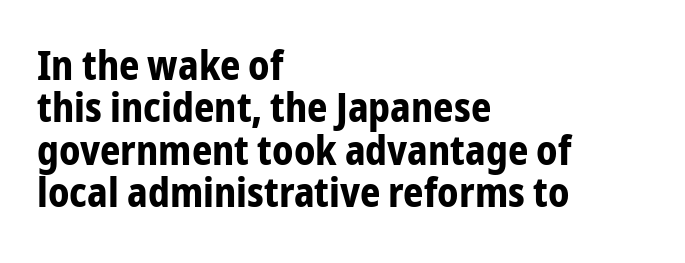
The image shows 40 px bold, condensed sans-serif type, upright; set left-aligned, tight line spacing (1.06x), normal letter spacing, not underlined; low stroke contrast and a medium x-height.
